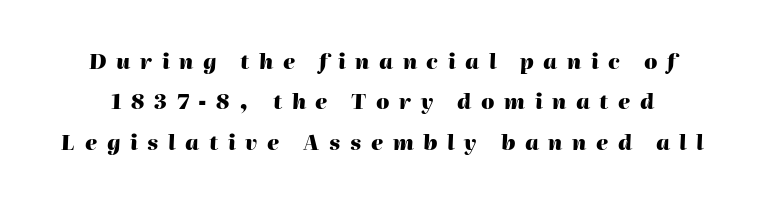
The image shows 21 px bold type, italic (leaning right); set loose line spacing (1.92x), unusually wide letter spacing (+0.46 em), not underlined.
